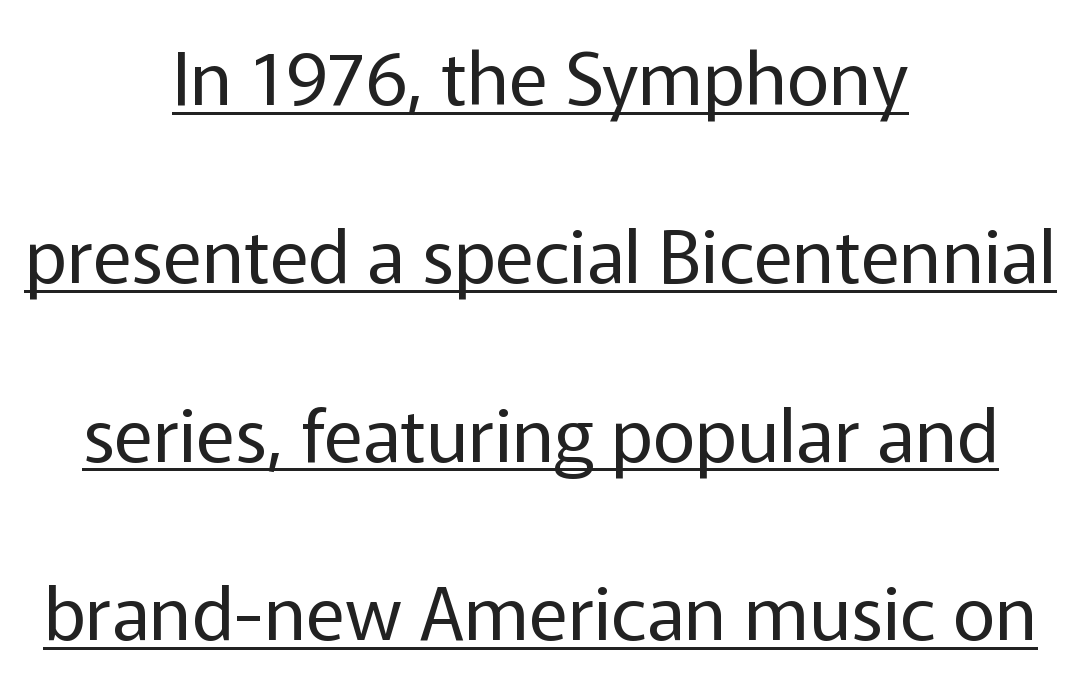
Q: Is the text bold? A: No.
Q: Is the text italic (slanted)? A: No, it is upright.
Q: Is the typeface a serif or a sans-serif typeface? A: Sans-serif.
Q: Is the text underlined? A: Yes.
Q: How is the paragraph aligned? A: Centered.
Q: Is the spacing between letters normal or unusually wide? A: Normal.
Q: Is the spacing between lines tight, normal or loose? A: Loose.
Q: Width (condensed, normal, or wide)? A: Normal.
Q: Stroke contrast? A: Low.
Q: x-height? A: Medium.
Q: Monospaced? A: No.
